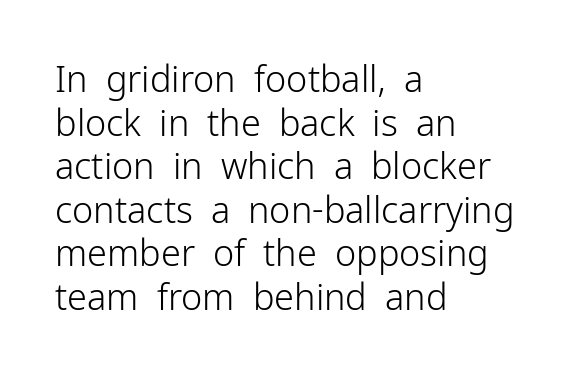
{"serif": "no", "italic": "no", "bold": "no", "weight": "light", "width": "normal", "stroke_contrast": "low", "x_height": "medium", "monospaced": "no", "underline": "no", "align": "left", "line_spacing_ratio": 1.21, "letter_spacing": "normal", "letter_spacing_em": 0.0, "glyph_px": 36}
